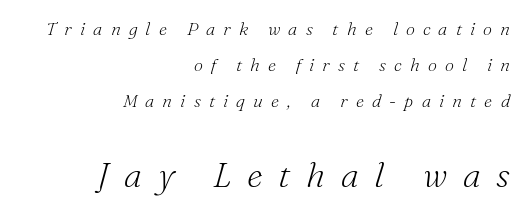
Only glyphs here, with clear space below each row. The text was rendered using a seriffed face with decorative stroke endings. The font sits on the lighter half of the weight spectrum, regular included. The compositor pushed each line to the right boundary. Looking at the ascenders, they clearly lean.
